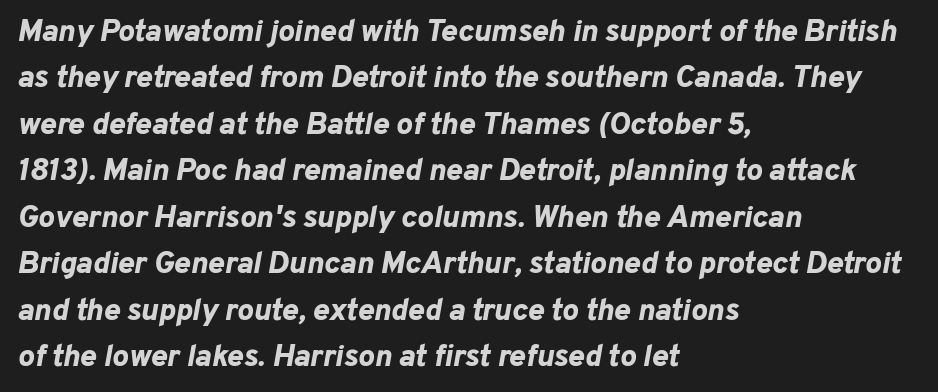
{"italic": "yes", "lean": "right", "slant_degrees": 10, "bold": "yes", "weight": "bold", "width": "normal", "stroke_contrast": "low", "x_height": "medium", "monospaced": "no", "underline": "no", "align": "left", "line_spacing": "normal", "line_spacing_ratio": 1.5, "letter_spacing": "normal", "letter_spacing_em": 0.0, "glyph_px": 31}
